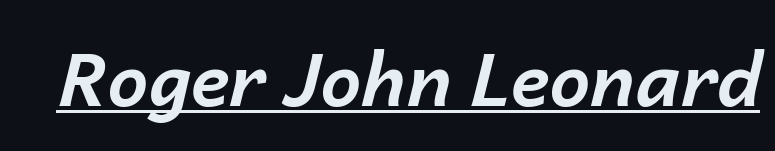
{"italic": "yes", "lean": "right", "slant_degrees": 14, "bold": "yes", "weight": "bold", "width": "normal", "stroke_contrast": "low", "x_height": "medium", "monospaced": "no", "underline": "yes", "letter_spacing": "normal", "letter_spacing_em": 0.0, "glyph_px": 73}
